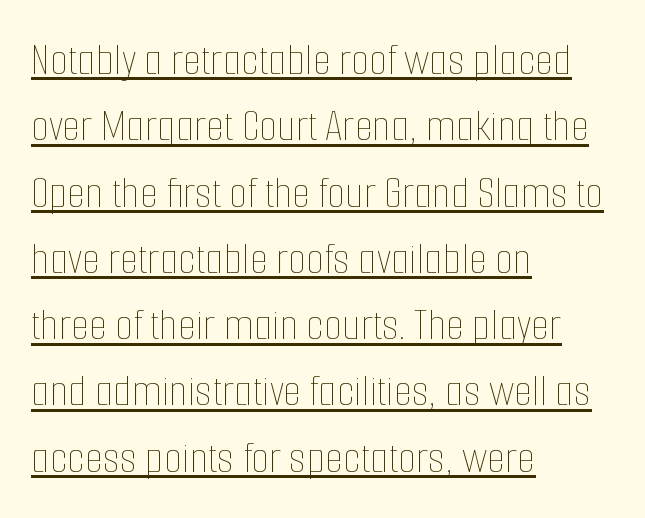
The image shows 47 px thin, condensed type, upright; set left-aligned, normal line spacing (1.41x), normal letter spacing, underlined; low stroke contrast and a medium x-height.
